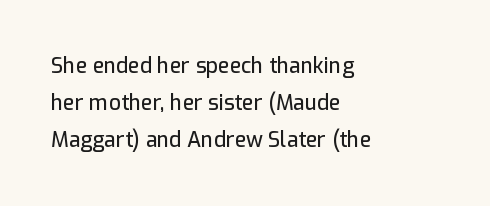
The image shows 21 px text type, upright; set left-aligned, line spacing 1.77x, normal letter spacing, not underlined.
